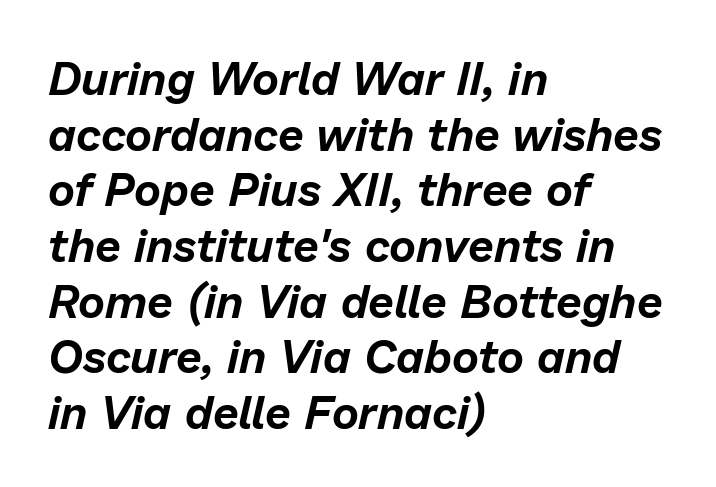
The lettering tilts uniformly, giving the passage an italic look. Left-aligned paragraph, ragged on the right. The letterforms sit shoulder to shoulder at normal distance. The letters advance in unequal steps, a hallmark of proportional type.
